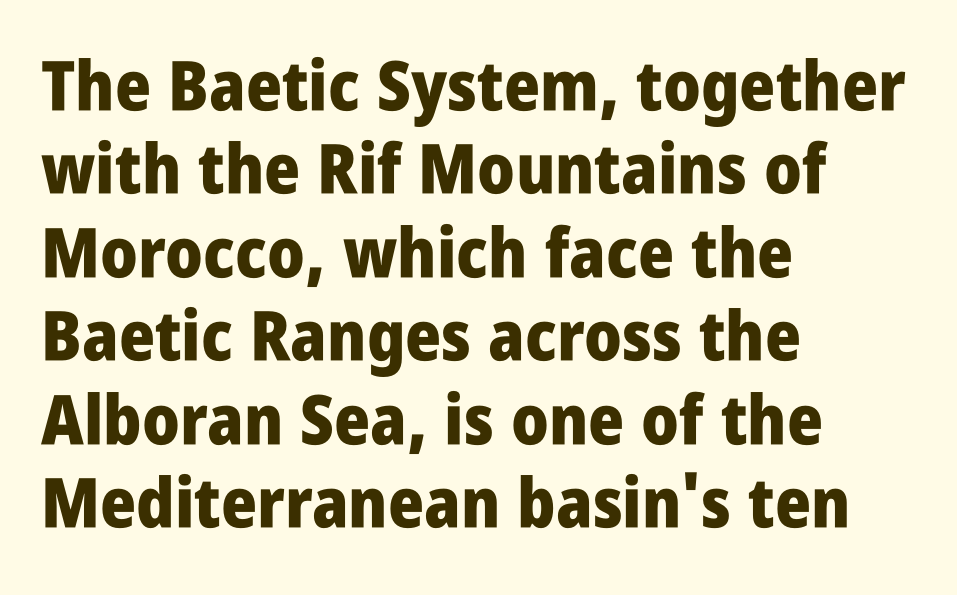
Q: Is the text bold? A: Yes.
Q: Is the text italic (slanted)? A: No, it is upright.
Q: Is the typeface a serif or a sans-serif typeface? A: Sans-serif.
Q: Is the text underlined? A: No.
Q: How is the paragraph aligned? A: Left-aligned.
Q: Is the spacing between letters normal or unusually wide? A: Normal.
Q: Width (condensed, normal, or wide)? A: Condensed.
Q: Stroke contrast? A: Low.
Q: x-height? A: Large.
Q: Monospaced? A: No.
